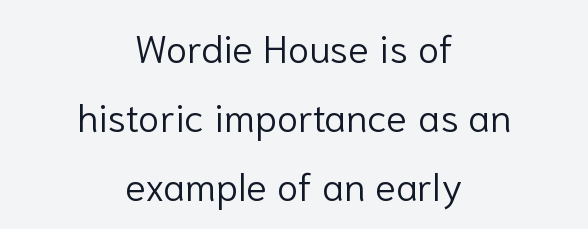
{"serif": "no", "italic": "no", "bold": "no", "weight": "light", "width": "normal", "stroke_contrast": "low", "x_height": "medium", "monospaced": "no", "underline": "no", "align": "center", "line_spacing_ratio": 1.77, "letter_spacing": "normal", "letter_spacing_em": 0.0, "glyph_px": 39}
